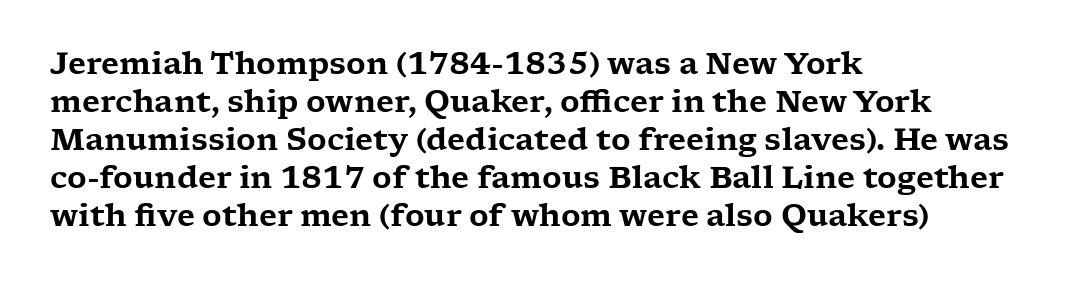
Varying glyph widths throughout — classic text-font behaviour. Notice how descenders clear the ascenders below comfortably — that's standard leading. Note: serifs present on the glyphs. Descenders are the only things crossing below the line. The horizontal fit of the characters is conventional and even. Is the block centered? No — it sits flush against the left margin.
